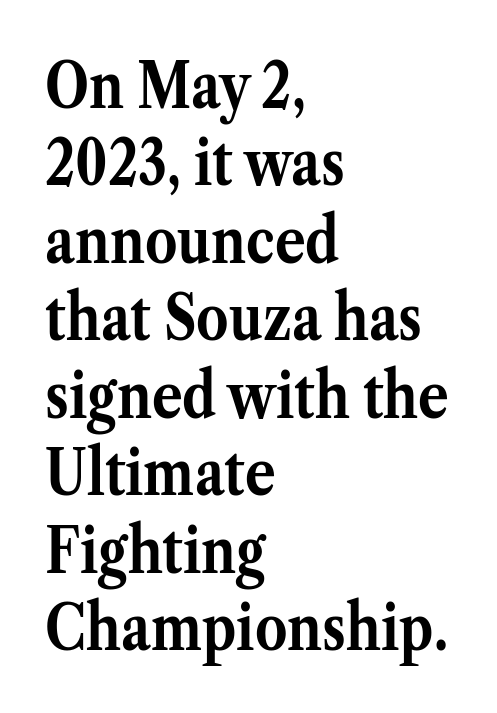
A clean baseline with only descenders dipping below it. What kind of face is this? One with serifs. Note the varied advance widths — an 'i' is clearly narrower than an 'm'. Quick note: not italic, upright. Every letter is thick-stroked: bold, no question.
